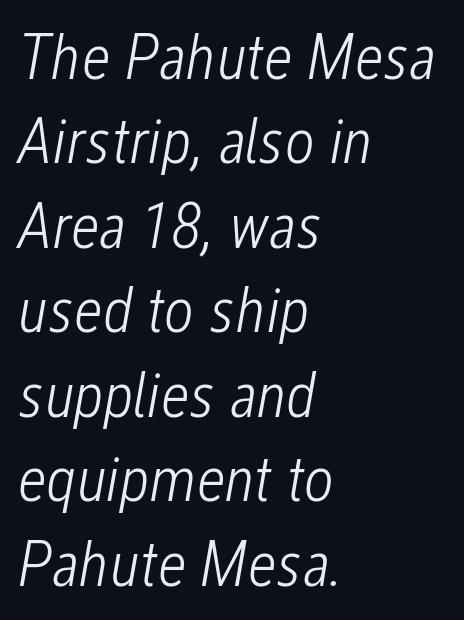
{"italic": "yes", "lean": "right", "slant_degrees": 12, "bold": "no", "weight": "light", "width": "condensed", "stroke_contrast": "low", "x_height": "medium", "monospaced": "no", "underline": "no", "align": "left", "line_spacing": "normal", "line_spacing_ratio": 1.3, "letter_spacing": "normal", "letter_spacing_em": 0.0, "glyph_px": 65}
